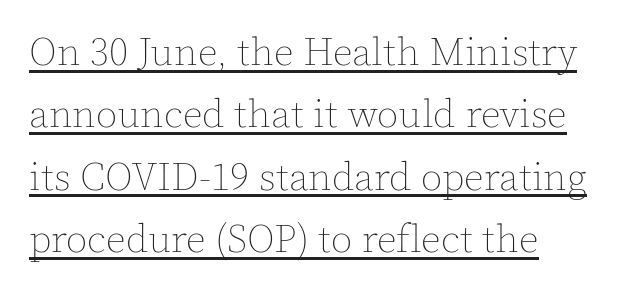
{"italic": "no", "bold": "no", "weight": "thin", "width": "normal", "x_height": "medium", "monospaced": "no", "underline": "yes", "align": "left", "line_spacing": "normal", "line_spacing_ratio": 1.6, "letter_spacing": "normal", "letter_spacing_em": 0.0, "glyph_px": 39}
